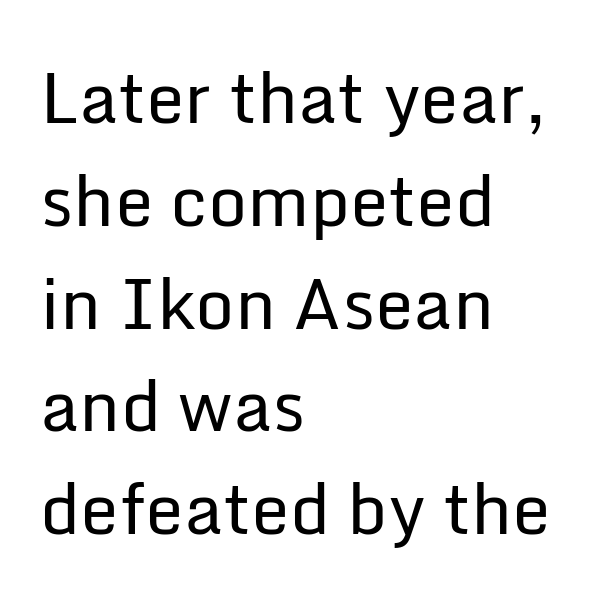
The lettering holds an erect, upright posture throughout. Observe the absence of serifs on each vertical stroke in this sample. Glyph-to-glyph distance matches everyday printed text. The font sits on the lighter half of the weight spectrum, regular included.
